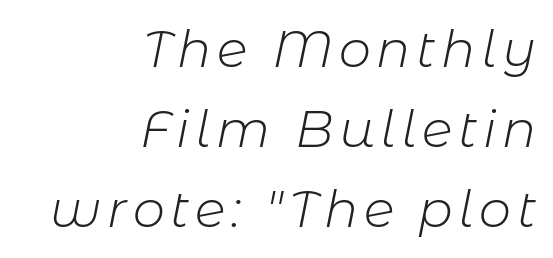
{"italic": "yes", "lean": "right", "slant_degrees": 11, "bold": "no", "weight": "light", "width": "normal", "stroke_contrast": "low", "x_height": "medium", "monospaced": "no", "underline": "no", "align": "right", "line_spacing": "normal", "line_spacing_ratio": 1.57, "glyph_px": 51}
